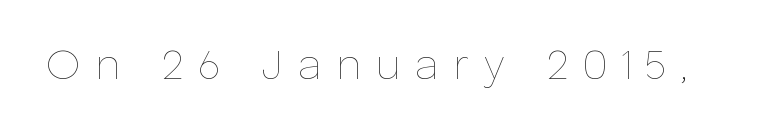
Between one letter and the next there's a generous, obvious gap. Posture: upright roman. Honestly, there is no underline to notice here at all. A quiet, ordinary-to-light weight characterises the typeface. Note the varied advance widths — an 'i' is clearly narrower than an 'm'.
